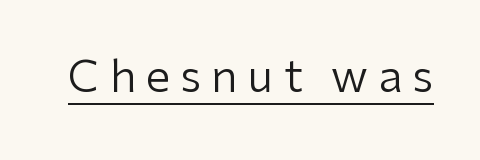
Q: Is the text bold? A: No.
Q: Is the text italic (slanted)? A: No, it is upright.
Q: Is the typeface a serif or a sans-serif typeface? A: Sans-serif.
Q: Is the text underlined? A: Yes.
Q: Is the spacing between letters normal or unusually wide? A: Unusually wide.
Q: Width (condensed, normal, or wide)? A: Normal.
Q: Stroke contrast? A: Low.
Q: x-height? A: Medium.
Q: Monospaced? A: No.
